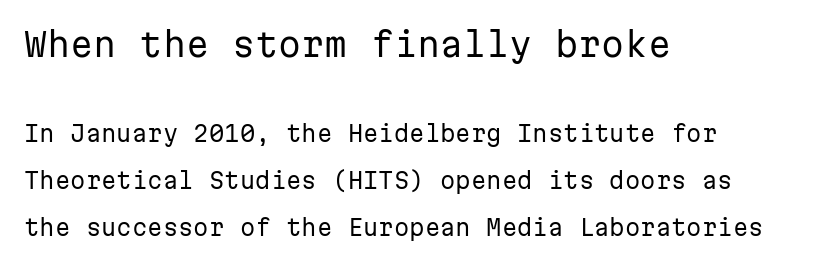
Characters follow at the spacing the type designer built in. Descenders hang freely into open space. This sample is left-justified, so line endings fall wherever the words run out. The rendering uses typewriter-style spacing with identical character cells. The space between consecutive lines is lavish.
